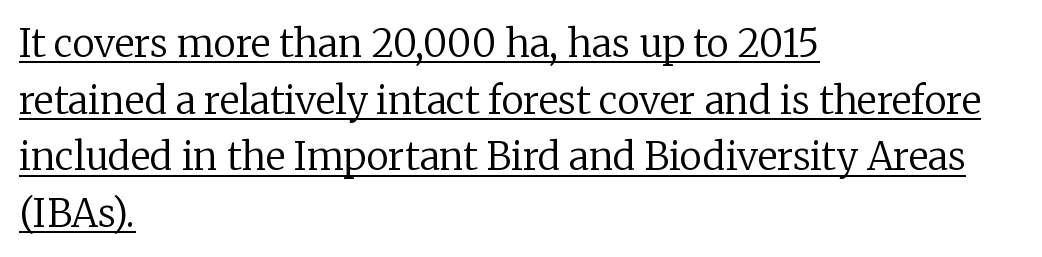
Ink coverage per letter is moderate at most. Evenly set lines give the paragraph a standard silhouette. Every stem runs plumb, perpendicular to the baseline. These characters rest on top of a visible drawn line. Glyph-to-glyph distance matches everyday printed text. Stroke terminals: seriffed.
